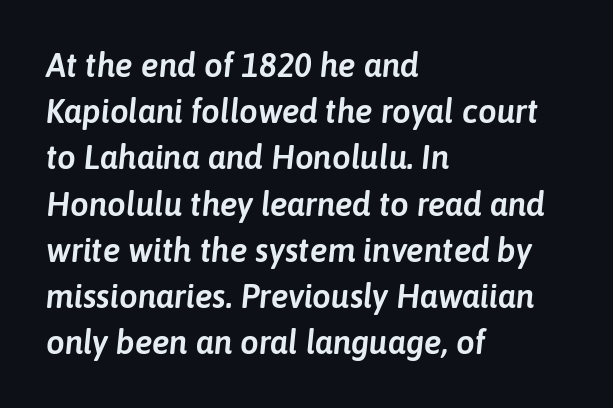
{"italic": "yes", "lean": "right", "slant_degrees": 6, "width": "normal", "stroke_contrast": "low", "x_height": "medium", "monospaced": "no", "underline": "no", "align": "left", "line_spacing": "normal", "line_spacing_ratio": 1.4, "letter_spacing": "normal", "letter_spacing_em": 0.0, "glyph_px": 33}
